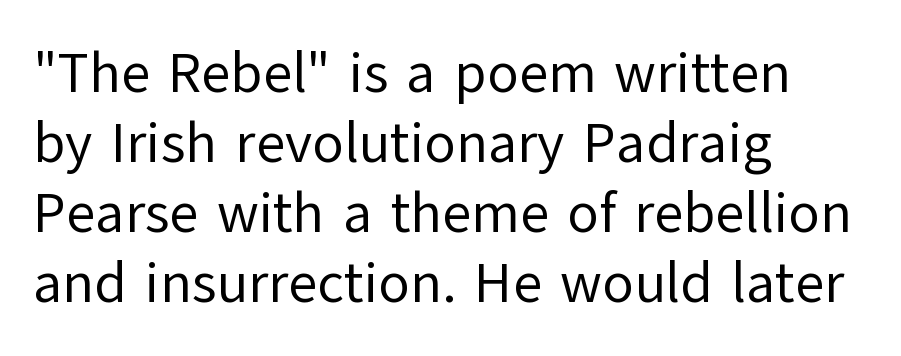
The image shows 57 px regular-weight sans-serif type, upright; set left-aligned, line spacing 1.23x, normal letter spacing, not underlined; low stroke contrast and a medium x-height.
